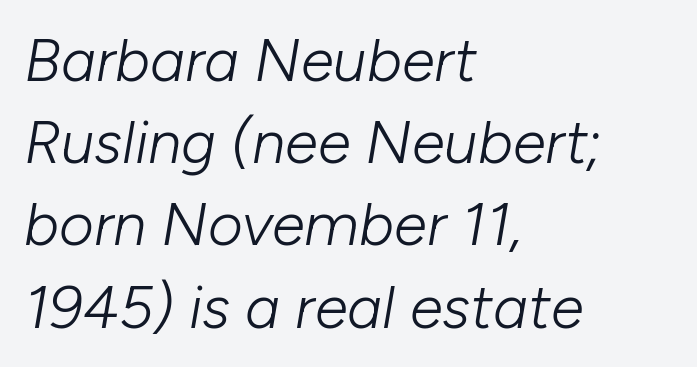
The image shows 60 px light type, italic (leaning right); set left-aligned, normal line spacing (1.37x), normal letter spacing, not underlined; low stroke contrast and a medium x-height.
